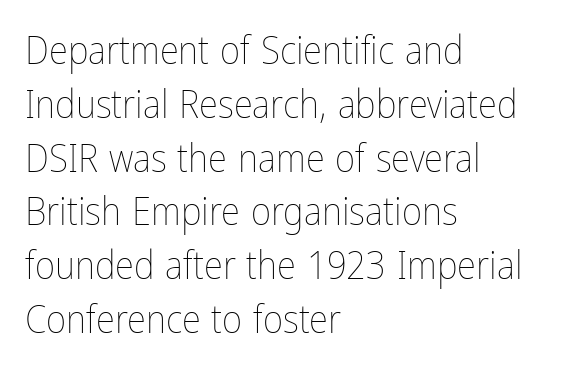
{"italic": "no", "bold": "no", "weight": "thin", "width": "condensed", "stroke_contrast": "low", "x_height": "medium", "monospaced": "no", "underline": "no", "align": "left", "line_spacing": "normal", "line_spacing_ratio": 1.38, "letter_spacing": "normal", "letter_spacing_em": 0.0, "glyph_px": 39}
